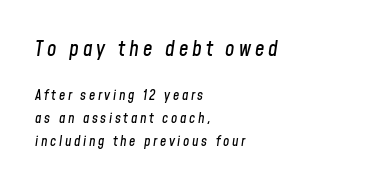
The image shows 21 px text type, italic (leaning right); set left-aligned, normal line spacing (1.64x), not underlined; the first (top) block is 1.5x larger.
